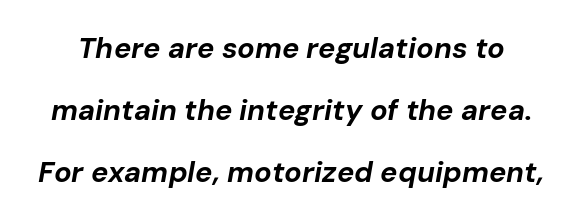
Horizontal bands of white between lines are thick stripes. Every character sits at an angle, as italics do. Heft: maximum for text — a bold. This sample has the flowing, uneven cadence of proportional lettering. Spacing between characters is what you'd get straight out of the box. The strip under each line holds only bare page.
